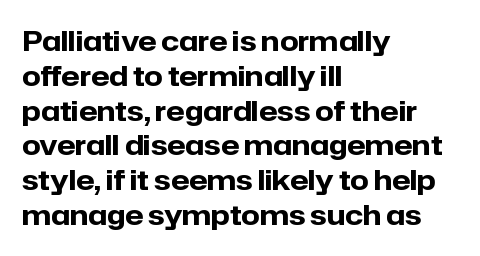
Q: Is the text bold? A: Yes.
Q: Is the text italic (slanted)? A: No, it is upright.
Q: Is the text underlined? A: No.
Q: How is the paragraph aligned? A: Left-aligned.
Q: Is the spacing between letters normal or unusually wide? A: Normal.
Q: Is the spacing between lines tight, normal or loose? A: Normal.
